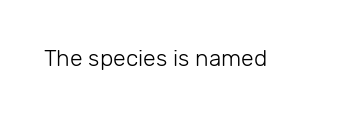
{"italic": "no", "bold": "no", "underline": "no", "letter_spacing": "normal", "letter_spacing_em": 0.0, "glyph_px": 23}
